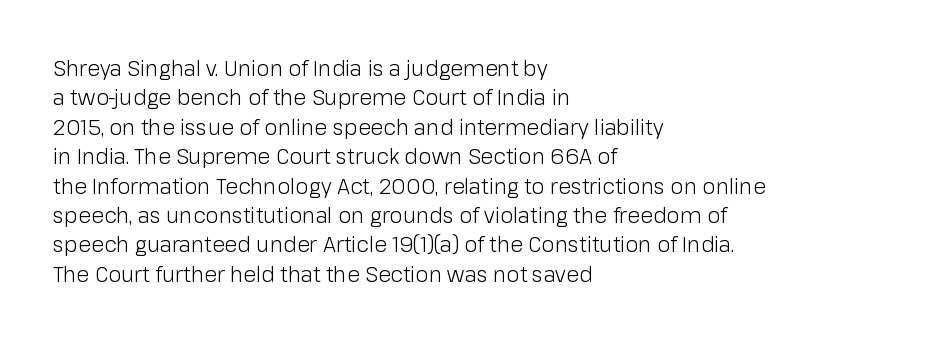
The image shows 21 px text type, upright; set left-aligned, normal line spacing (1.4x), normal letter spacing, not underlined.
